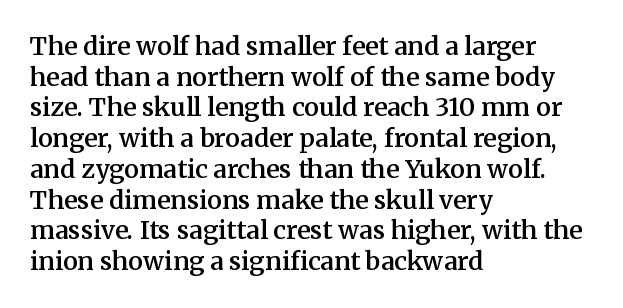
{"italic": "no", "bold": "semi", "underline": "no", "align": "left", "line_spacing_ratio": 1.23, "letter_spacing": "normal", "letter_spacing_em": 0.0, "glyph_px": 25}
